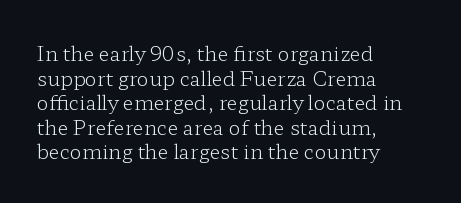
Casual observation: everything's shoved over to the left. This is not heavy type; no bold has been used. Italic? Not at all — the glyphs are vertical. The space beneath each line is pristine and unruled. No extra tracking has been applied to these lines.
